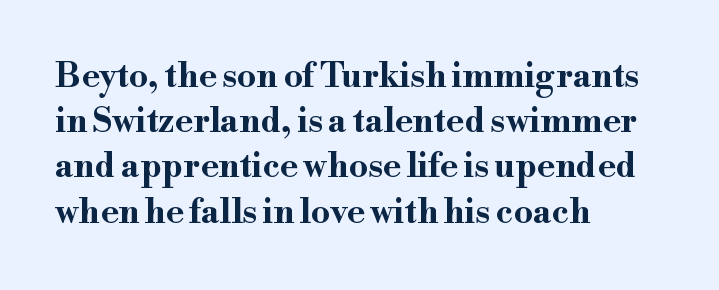
Q: Is the text bold? A: Yes.
Q: Is the text italic (slanted)? A: No, it is upright.
Q: Is the typeface a serif or a sans-serif typeface? A: Serif.
Q: Is the text underlined? A: No.
Q: How is the paragraph aligned? A: Left-aligned.
Q: Is the spacing between letters normal or unusually wide? A: Normal.
Q: Is the spacing between lines tight, normal or loose? A: Normal.
Q: Width (condensed, normal, or wide)? A: Wide.
Q: Stroke contrast? A: High.
Q: x-height? A: Small.
Q: Monospaced? A: No.
